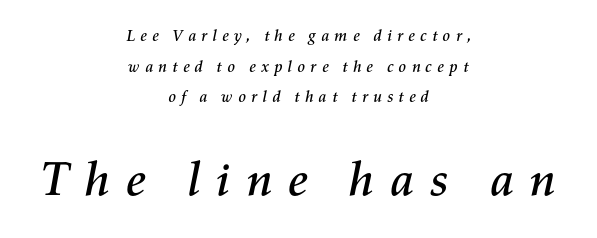
The image shows 48 px text type, italic (leaning right); set centered, loose line spacing (1.92x), unusually wide letter spacing (+0.28 em), not underlined; the second (bottom) block is 3.0x larger; medium stroke contrast and a medium x-height.
